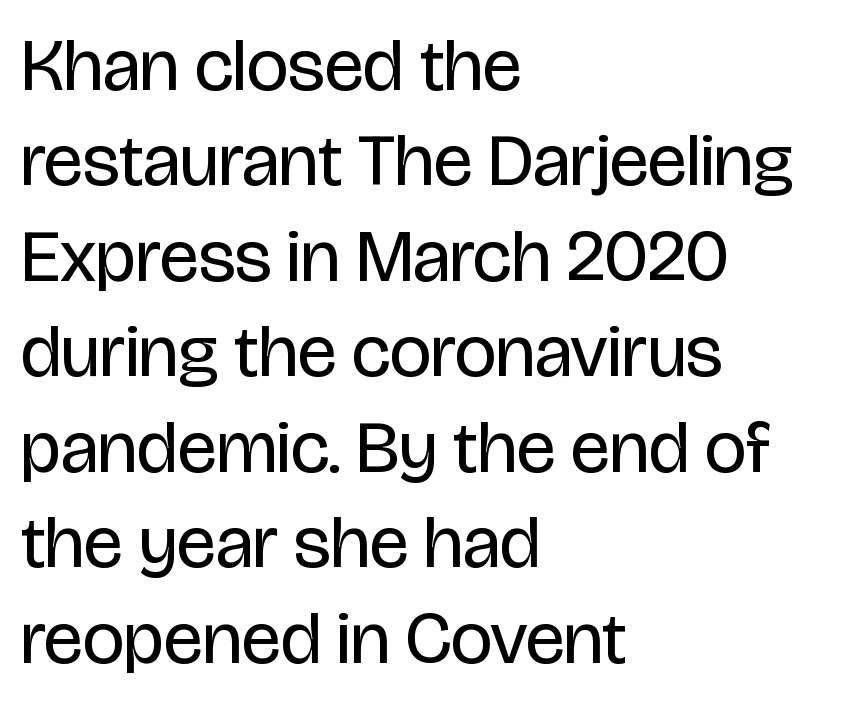
The image shows 74 px regular-weight, condensed sans-serif type, upright; set left-aligned, normal line spacing (1.29x), normal letter spacing, not underlined; low stroke contrast and a large x-height.
